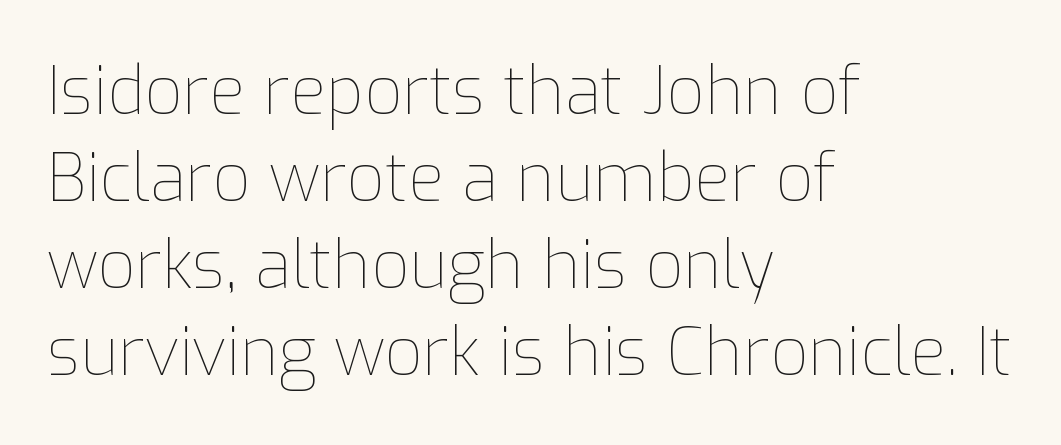
The image shows 66 px thin type, upright; set left-aligned, normal line spacing (1.32x), normal letter spacing, not underlined; low stroke contrast and a medium x-height.
